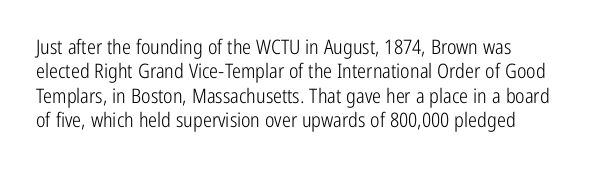
Decoration check: the copy has no underline. Caption: face not bold, strokes unweighted. Tall strokes in this sample are plumb rather than angled. Here the glyphs are tracked normally, forming tight word shapes.
